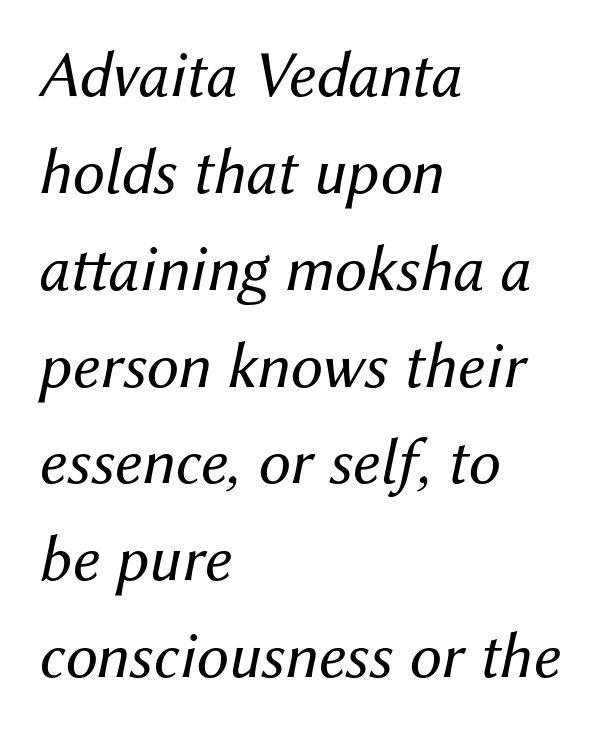
The image shows 65 px regular-weight type, italic (leaning right); set left-aligned, normal line spacing (1.49x), normal letter spacing, not underlined; medium stroke contrast and a medium x-height.
